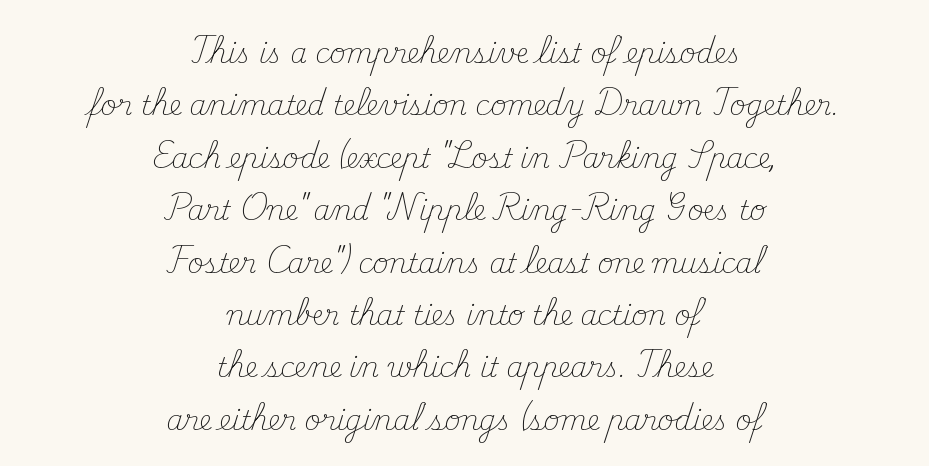
The image shows 27 px text type; set centered, loose line spacing (1.94x), normal letter spacing, not underlined.
